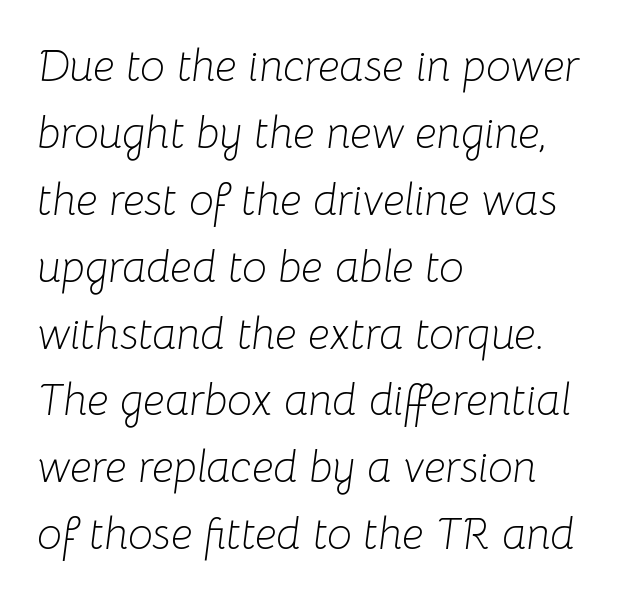
The letters advance in unequal steps, a hallmark of proportional type. The gaps between neighbouring characters are ordinary and unremarkable. Vertically, the passage feels balanced, rows spaced as you'd expect. Layout note: lines flush left. Bare-footed words on every line. A quiet, ordinary-to-light weight characterises the typeface.
